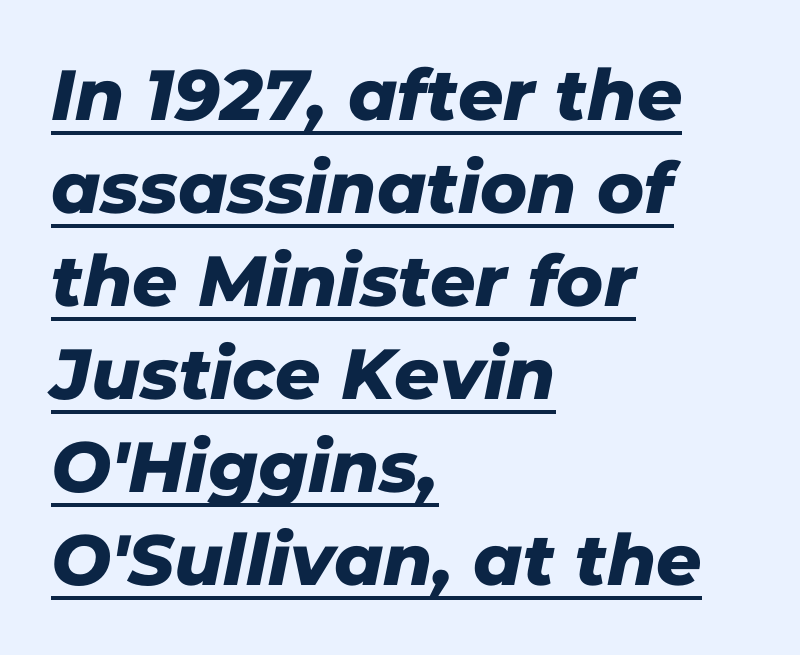
{"serif": "no", "width": "normal", "stroke_contrast": "low", "x_height": "medium", "monospaced": "no", "underline": "yes", "align": "left", "line_spacing": "normal", "line_spacing_ratio": 1.31, "letter_spacing": "normal", "letter_spacing_em": 0.0, "glyph_px": 71}
